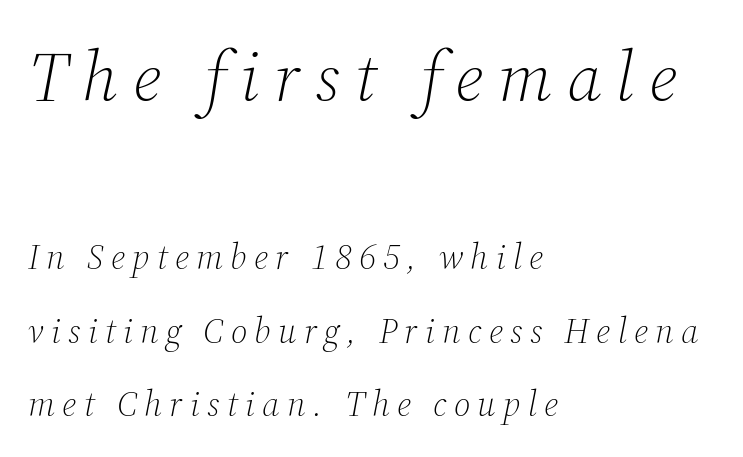
{"serif": "yes", "italic": "yes", "lean": "right", "slant_degrees": 12, "bold": "no", "weight": "light", "width": "normal", "stroke_contrast": "medium", "x_height": "medium", "monospaced": "no", "underline": "no", "align": "left", "line_spacing": "loose", "line_spacing_ratio": 2.11, "letter_spacing": "wide", "letter_spacing_em": 0.21, "larger_block": "first", "size_ratio": 2.0, "glyph_px": 70}
